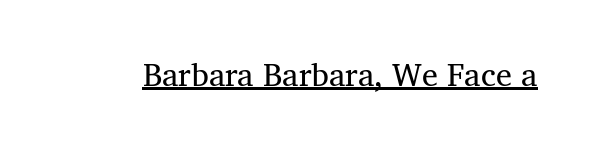
Q: Is the text bold? A: No.
Q: Is the text italic (slanted)? A: No, it is upright.
Q: Is the typeface a serif or a sans-serif typeface? A: Serif.
Q: Is the text underlined? A: Yes.
Q: Is the spacing between letters normal or unusually wide? A: Normal.
Q: Width (condensed, normal, or wide)? A: Normal.
Q: Stroke contrast? A: Medium.
Q: x-height? A: Medium.
Q: Monospaced? A: No.
